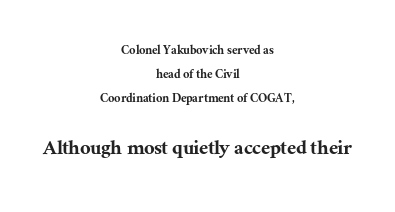
Q: Is the text italic (slanted)? A: No, it is upright.
Q: Is the text underlined? A: No.
Q: How is the paragraph aligned? A: Centered.
Q: Is the spacing between letters normal or unusually wide? A: Normal.
Q: Which block of text is set in a larger size, the first (top) or the second (bottom)? A: The second (bottom) one.
